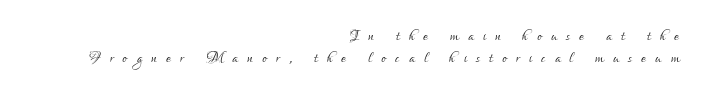
The image shows 21 px text type; set right-aligned, tight line spacing (1.06x), unusually wide letter spacing (+0.44 em), not underlined.
